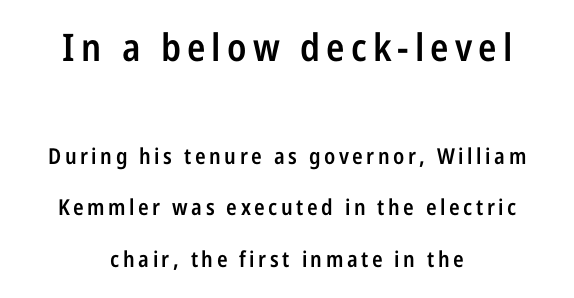
Each letter's strokes conclude bluntly, with no projecting serifs. A bare baseline throughout the passage. The block sitting higher on the canvas is the one with enlarged characters. Typographic density is moderately raised because the face is semibold. Horizontally, the lines are justified to the midpoint only. Vertical spacing — loose.
